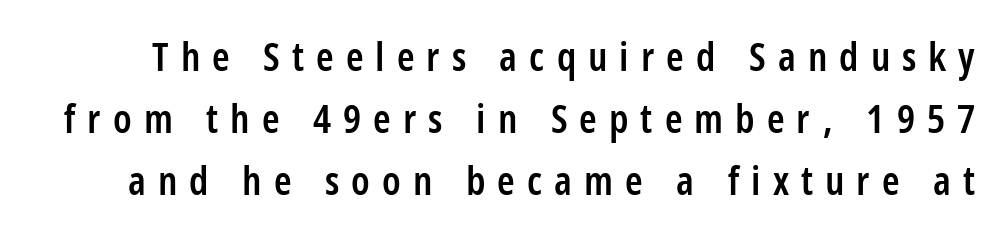
The specimen omits any rule beneath the text block's lines. Emphasis by weight is partial: semibold. This is the regular roman posture of the typeface. Students, observe: this is what conventionally led text looks like. This rendering employs a face without finishing strokes, i.e., a sans-serif.
